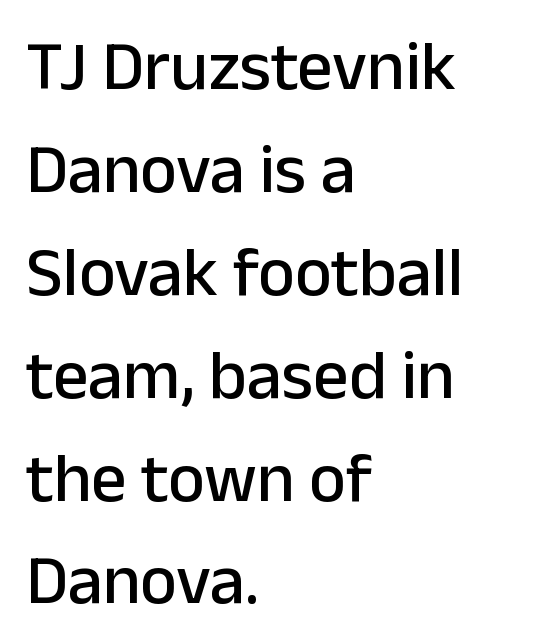
Q: Is the text italic (slanted)? A: No, it is upright.
Q: Is the typeface a serif or a sans-serif typeface? A: Sans-serif.
Q: Is the text underlined? A: No.
Q: How is the paragraph aligned? A: Left-aligned.
Q: Is the spacing between letters normal or unusually wide? A: Normal.
Q: Is the spacing between lines tight, normal or loose? A: Normal.
Q: Width (condensed, normal, or wide)? A: Normal.
Q: Stroke contrast? A: Low.
Q: x-height? A: Medium.
Q: Monospaced? A: No.
